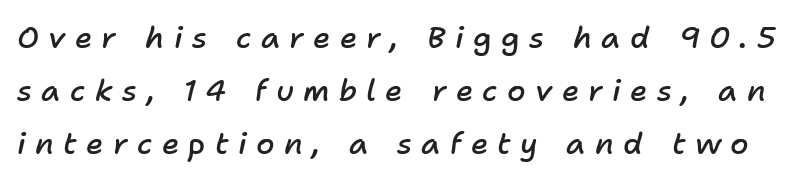
A bit beefed up — I'd call it semibold rather than bold. The area under the type is left untouched. Note the varied advance widths — an 'i' is clearly narrower than an 'm'. In terms of posture, this sample is oblique.
